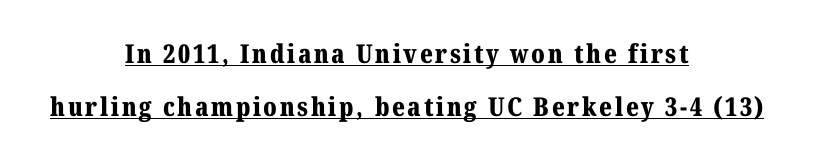
Q: Is the text bold? A: Yes.
Q: Is the text italic (slanted)? A: No, it is upright.
Q: Is the text underlined? A: Yes.
Q: How is the paragraph aligned? A: Centered.
Q: Is the spacing between lines tight, normal or loose? A: Loose.
